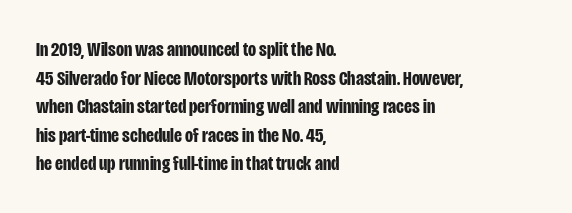
Notice how descenders clear the ascenders below comfortably — that's standard leading. Clear beneath every line of the passage. These lines are set flush left with a ragged right edge. The type sits square on the baseline with zero lean. Each word holds together tightly as a unit, with standard inter-letter gaps.
